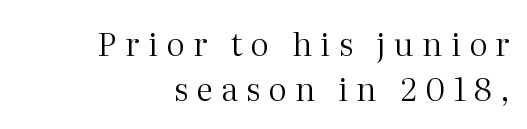
The image shows 33 px regular-weight serif type, upright; set right-aligned, normal line spacing (1.35x), unusually wide letter spacing (+0.25 em), not underlined; medium stroke contrast and a medium x-height.
